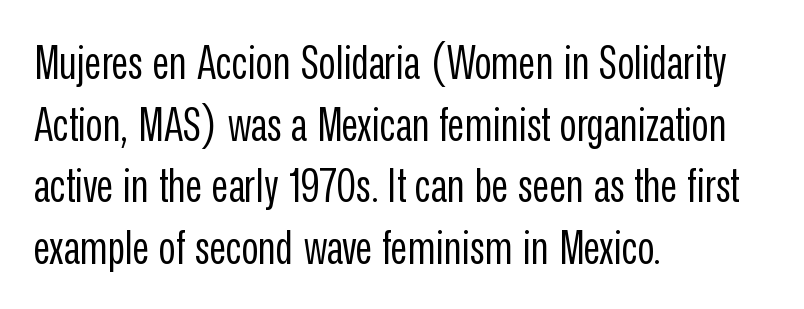
The image shows 46 px regular-weight, condensed sans-serif type, upright; set left-aligned, normal line spacing (1.34x), normal letter spacing, not underlined; low stroke contrast and a medium x-height.
